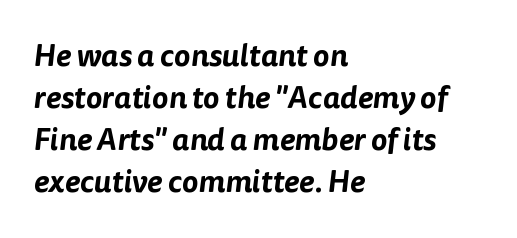
The image shows 31 px sans-serif type; set left-aligned, normal line spacing (1.35x), normal letter spacing, not underlined; low stroke contrast and a medium x-height.
